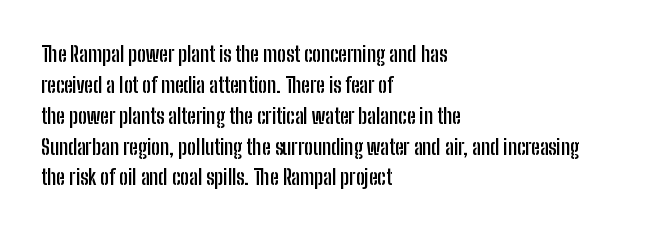
Q: Is the text bold? A: Yes.
Q: Is the text italic (slanted)? A: No, it is upright.
Q: Is the text underlined? A: No.
Q: How is the paragraph aligned? A: Left-aligned.
Q: Is the spacing between letters normal or unusually wide? A: Normal.
Q: Is the spacing between lines tight, normal or loose? A: Normal.
